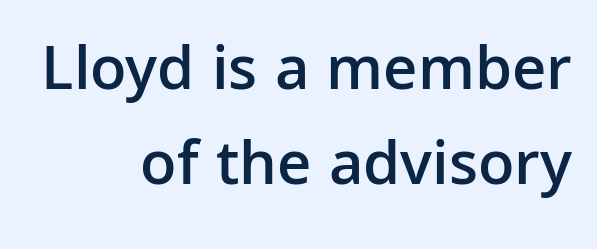
Typographically, this falls in the sans-serif category. Typeset ragged left — the right edge is the straight one. Compared with an ordinary text face, these strokes are moderately heavier — a semibold. The leading is moderate, giving the passage an even texture. Do the characters align in a grid? No, the font is proportional. Italic? Not at all — the glyphs are vertical.
